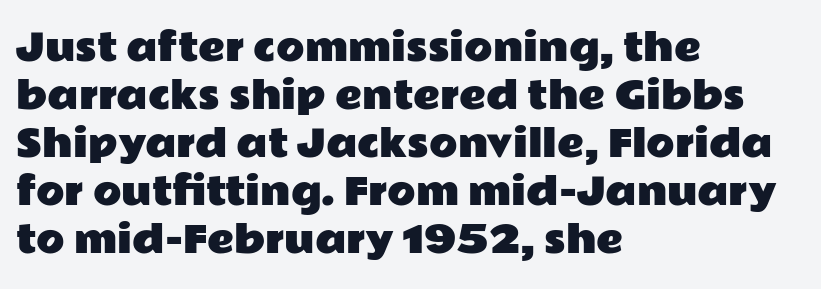
Q: Is the text italic (slanted)? A: No, it is upright.
Q: Is the typeface a serif or a sans-serif typeface? A: Sans-serif.
Q: Is the text underlined? A: No.
Q: How is the paragraph aligned? A: Left-aligned.
Q: Is the spacing between letters normal or unusually wide? A: Normal.
Q: Is the spacing between lines tight, normal or loose? A: Normal.
Q: Width (condensed, normal, or wide)? A: Wide.
Q: Stroke contrast? A: Low.
Q: x-height? A: Medium.
Q: Monospaced? A: No.
